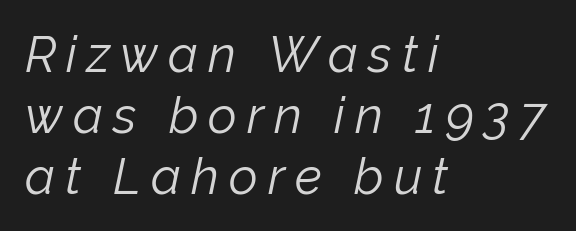
Q: Is the text bold? A: No.
Q: Is the text italic (slanted)? A: Yes, it leans right by about 12 degrees.
Q: Is the text underlined? A: No.
Q: How is the paragraph aligned? A: Left-aligned.
Q: Is the spacing between letters normal or unusually wide? A: Unusually wide.
Q: Width (condensed, normal, or wide)? A: Normal.
Q: Stroke contrast? A: Low.
Q: x-height? A: Medium.
Q: Monospaced? A: No.
